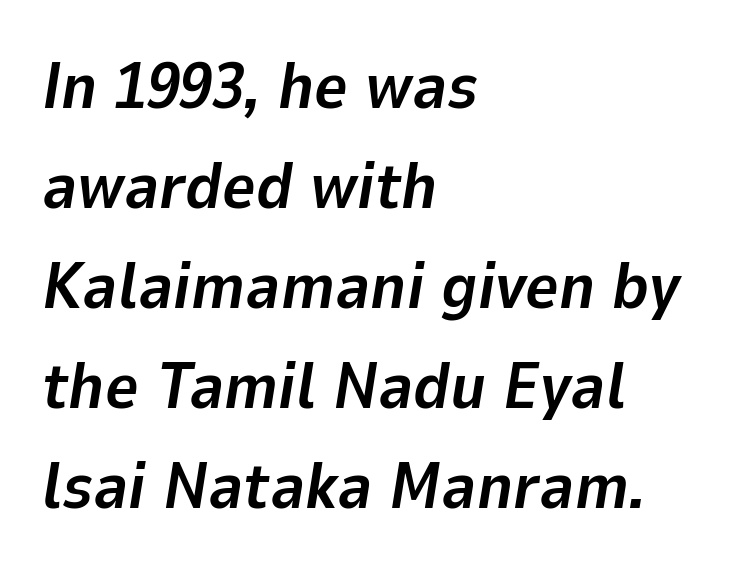
Q: Is the text bold? A: Yes.
Q: Is the text italic (slanted)? A: Yes, it leans right by about 9 degrees.
Q: Is the text underlined? A: No.
Q: How is the paragraph aligned? A: Left-aligned.
Q: Is the spacing between letters normal or unusually wide? A: Normal.
Q: Is the spacing between lines tight, normal or loose? A: Normal.
Q: Width (condensed, normal, or wide)? A: Normal.
Q: Stroke contrast? A: Low.
Q: x-height? A: Medium.
Q: Monospaced? A: No.
